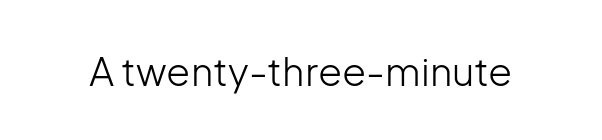
{"serif": "no", "italic": "no", "bold": "no", "weight": "light", "width": "normal", "stroke_contrast": "low", "x_height": "medium", "monospaced": "no", "underline": "no", "letter_spacing": "normal", "letter_spacing_em": 0.0, "glyph_px": 39}
